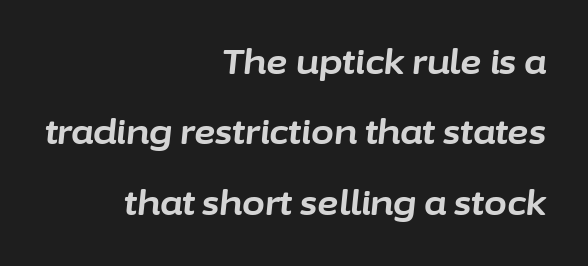
The image shows 33 px bold type, italic (leaning right); set right-aligned, loose line spacing (2.13x), normal letter spacing, not underlined; low stroke contrast and a medium x-height.
